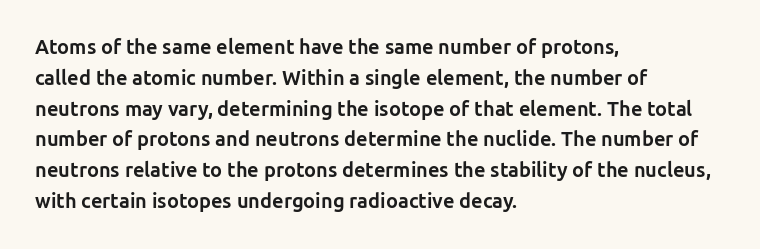
{"italic": "no", "bold": "yes", "underline": "no", "align": "left", "line_spacing": "normal", "line_spacing_ratio": 1.54, "letter_spacing": "normal", "letter_spacing_em": 0.0, "glyph_px": 20}
